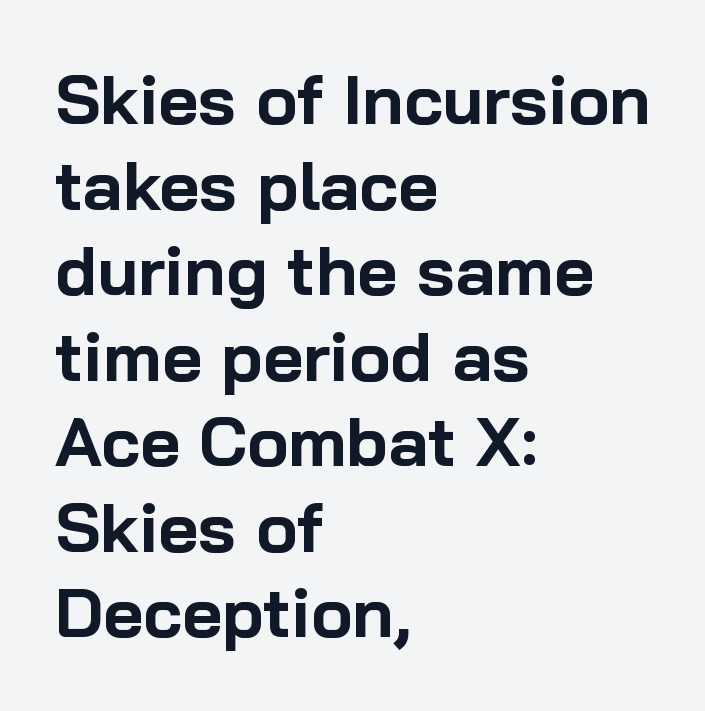
Here the glyphs are tracked normally, forming tight word shapes. Casual observation: everything's shoved over to the left. The font family rendered here belongs to the sans-serif group. What weight is shown? A full bold with thick strokes. Letters rest on an invisible, unmarked baseline.
